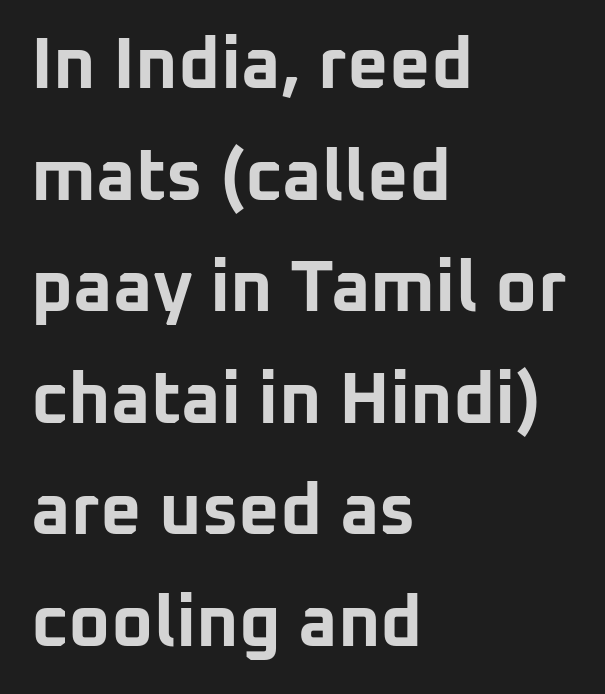
Visually the block forms a straight wall on the left and a jagged coastline on the right. Each row of text sits above clean, open space. Looks like regular typesetting: each glyph gets only the width it needs. The font is running at its bold setting. Short note: letters normally spaced. Is this a sans? Yes — the strokes have no serifs.
